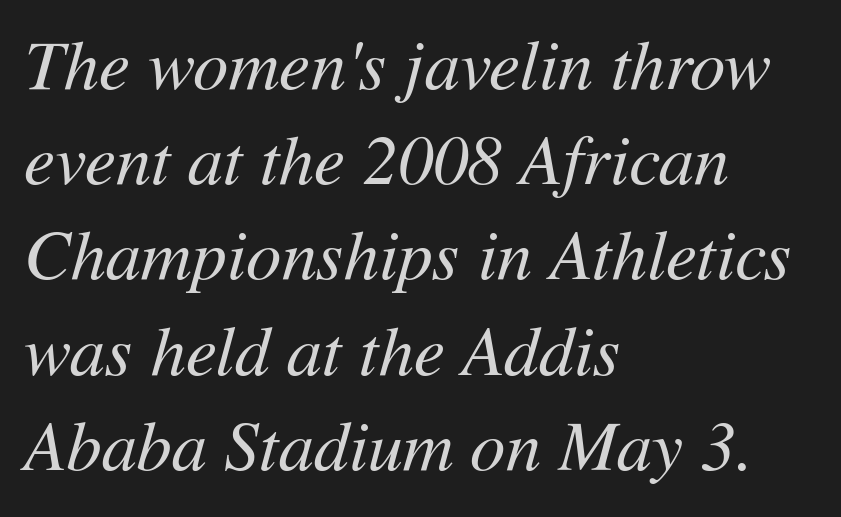
{"italic": "yes", "lean": "right", "slant_degrees": 11, "bold": "no", "weight": "regular", "width": "normal", "stroke_contrast": "medium", "x_height": "medium", "monospaced": "no", "underline": "no", "align": "left", "line_spacing": "normal", "line_spacing_ratio": 1.36, "letter_spacing": "normal", "letter_spacing_em": 0.0, "glyph_px": 70}
